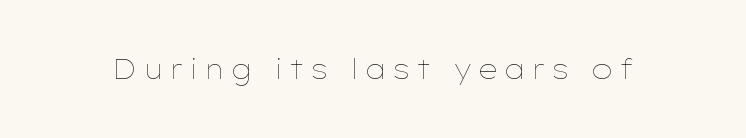
The space directly below the letters is spotless. The letters look calm and open, with moderate or lighter stems. Notice how the stems are strictly vertical — no italics here.
